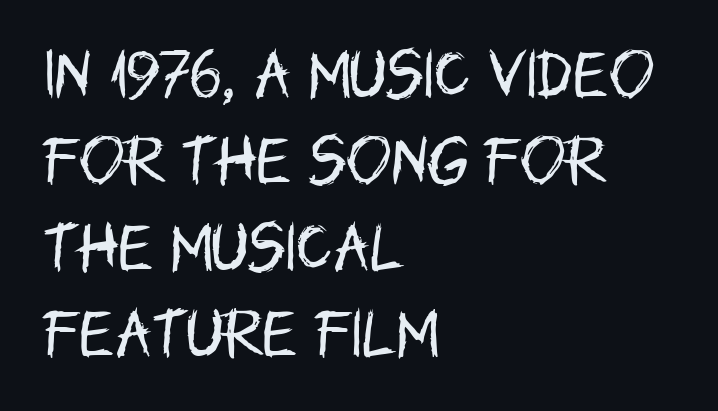
Q: Is the text bold? A: No.
Q: Is the text italic (slanted)? A: No, it is upright.
Q: Is the typeface a serif or a sans-serif typeface? A: Sans-serif.
Q: Is the text underlined? A: No.
Q: How is the paragraph aligned? A: Left-aligned.
Q: Is the spacing between letters normal or unusually wide? A: Normal.
Q: Is the spacing between lines tight, normal or loose? A: Normal.
Q: Width (condensed, normal, or wide)? A: Condensed.
Q: Stroke contrast? A: Low.
Q: x-height? A: Large.
Q: Monospaced? A: No.
